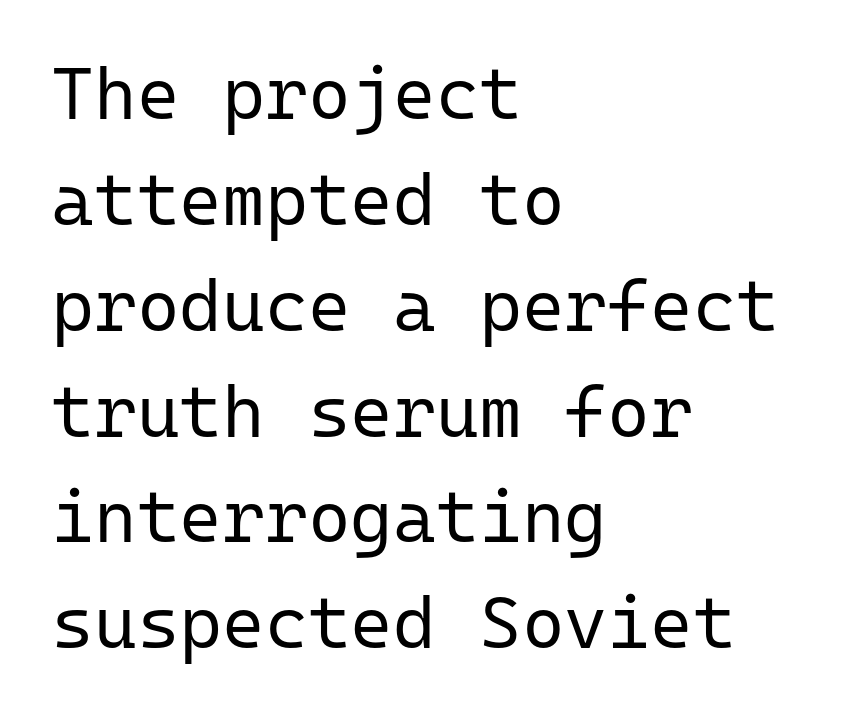
Q: Is the text bold? A: No.
Q: Is the text italic (slanted)? A: No, it is upright.
Q: Is the typeface a serif or a sans-serif typeface? A: Sans-serif.
Q: Is the text underlined? A: No.
Q: How is the paragraph aligned? A: Left-aligned.
Q: Is the spacing between letters normal or unusually wide? A: Normal.
Q: Is the spacing between lines tight, normal or loose? A: Normal.
Q: Width (condensed, normal, or wide)? A: Normal.
Q: Stroke contrast? A: Low.
Q: x-height? A: Medium.
Q: Monospaced? A: Yes.
